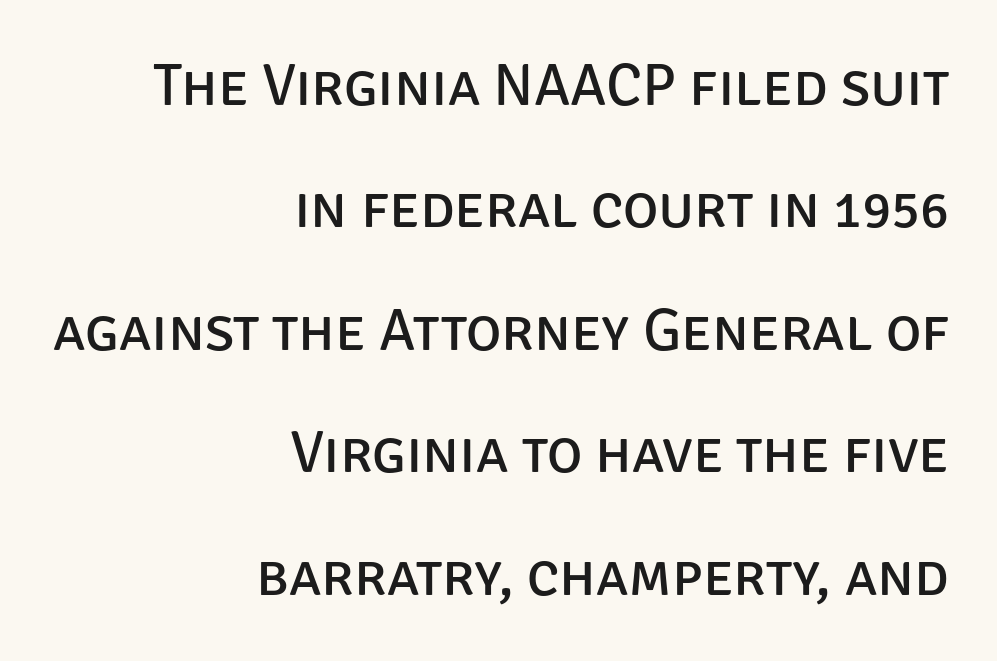
Q: Is the text bold? A: No.
Q: Is the text italic (slanted)? A: No, it is upright.
Q: Is the typeface a serif or a sans-serif typeface? A: Sans-serif.
Q: Is the text underlined? A: No.
Q: How is the paragraph aligned? A: Right-aligned.
Q: Is the spacing between letters normal or unusually wide? A: Normal.
Q: Is the spacing between lines tight, normal or loose? A: Loose.
Q: Width (condensed, normal, or wide)? A: Normal.
Q: Stroke contrast? A: Low.
Q: x-height? A: Large.
Q: Monospaced? A: No.
